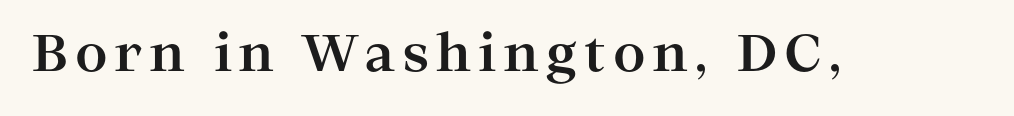
The image shows 51 px bold, wide serif type, upright; set not underlined; high stroke contrast and a medium x-height.
